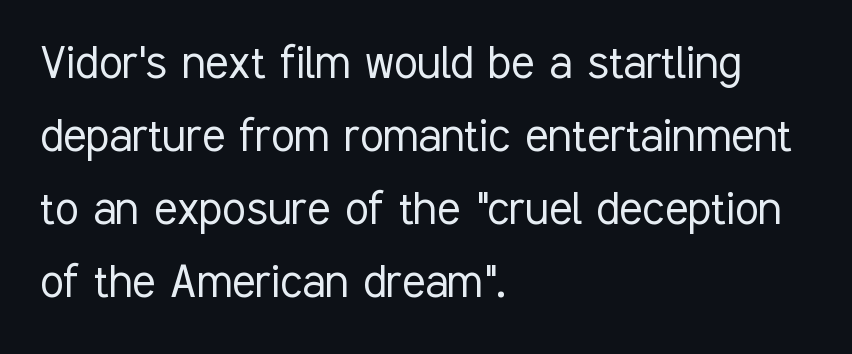
You could not count columns in this text — the font is proportionally spaced. Check the space under the baseline: it is left empty. The text block is weighted toward the left margin, trailing off unevenly rightward. Notice how the stems are strictly vertical — no italics here.
